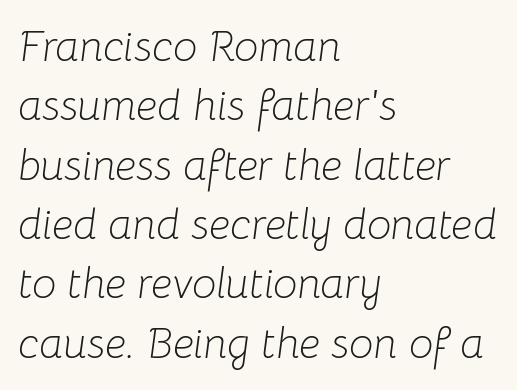
{"italic": "yes", "lean": "right", "slant_degrees": 8, "bold": "no", "weight": "light", "width": "normal", "stroke_contrast": "low", "x_height": "medium", "monospaced": "no", "underline": "no", "align": "left", "line_spacing": "normal", "line_spacing_ratio": 1.38, "letter_spacing": "normal", "letter_spacing_em": 0.0, "glyph_px": 43}
